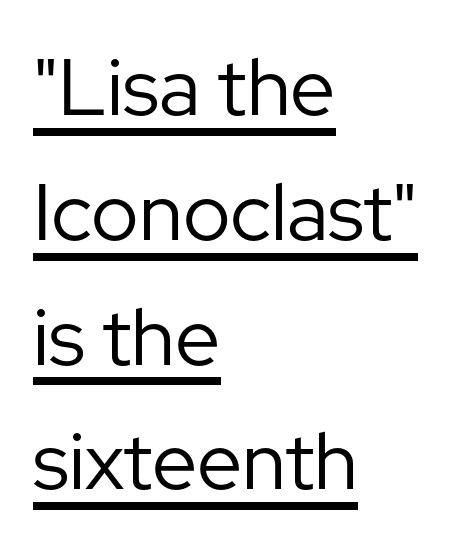
Q: Is the text bold? A: No.
Q: Is the text italic (slanted)? A: No, it is upright.
Q: Is the typeface a serif or a sans-serif typeface? A: Sans-serif.
Q: Is the text underlined? A: Yes.
Q: How is the paragraph aligned? A: Left-aligned.
Q: Is the spacing between letters normal or unusually wide? A: Normal.
Q: Is the spacing between lines tight, normal or loose? A: Normal.
Q: Width (condensed, normal, or wide)? A: Normal.
Q: Stroke contrast? A: Low.
Q: x-height? A: Medium.
Q: Monospaced? A: No.
